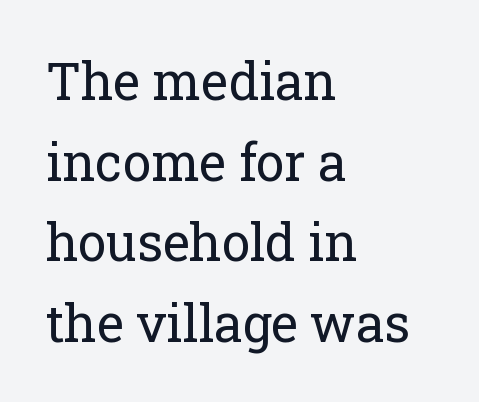
Q: Is the text bold? A: No.
Q: Is the text italic (slanted)? A: No, it is upright.
Q: Is the typeface a serif or a sans-serif typeface? A: Serif.
Q: Is the text underlined? A: No.
Q: How is the paragraph aligned? A: Left-aligned.
Q: Is the spacing between letters normal or unusually wide? A: Normal.
Q: Is the spacing between lines tight, normal or loose? A: Normal.
Q: Width (condensed, normal, or wide)? A: Normal.
Q: Stroke contrast? A: Low.
Q: x-height? A: Medium.
Q: Monospaced? A: No.
